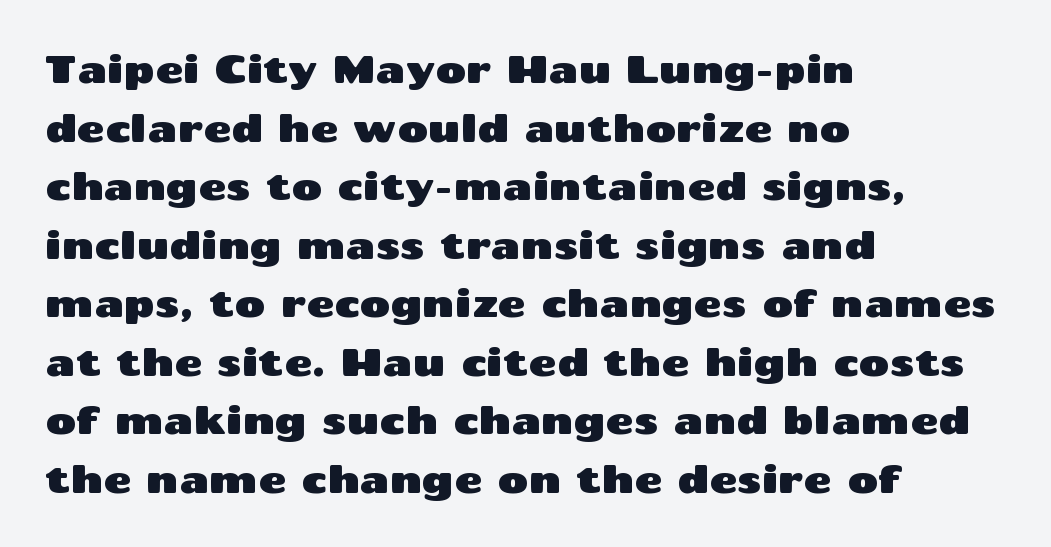
Q: Is the text italic (slanted)? A: No, it is upright.
Q: Is the typeface a serif or a sans-serif typeface? A: Sans-serif.
Q: Is the text underlined? A: No.
Q: How is the paragraph aligned? A: Left-aligned.
Q: Is the spacing between letters normal or unusually wide? A: Normal.
Q: Is the spacing between lines tight, normal or loose? A: Normal.
Q: Width (condensed, normal, or wide)? A: Wide.
Q: Stroke contrast? A: Medium.
Q: x-height? A: Medium.
Q: Monospaced? A: No.
